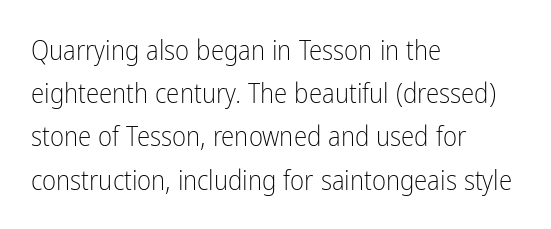
Posture: straight, roman, zero tilt. Notice how descenders clear the ascenders below comfortably — that's standard leading. Visually the block forms a straight wall on the left and a jagged coastline on the right. Descenders hang freely into open space. The type is set solid horizontally, with unmodified tracking. Heft: none added — not bold.
